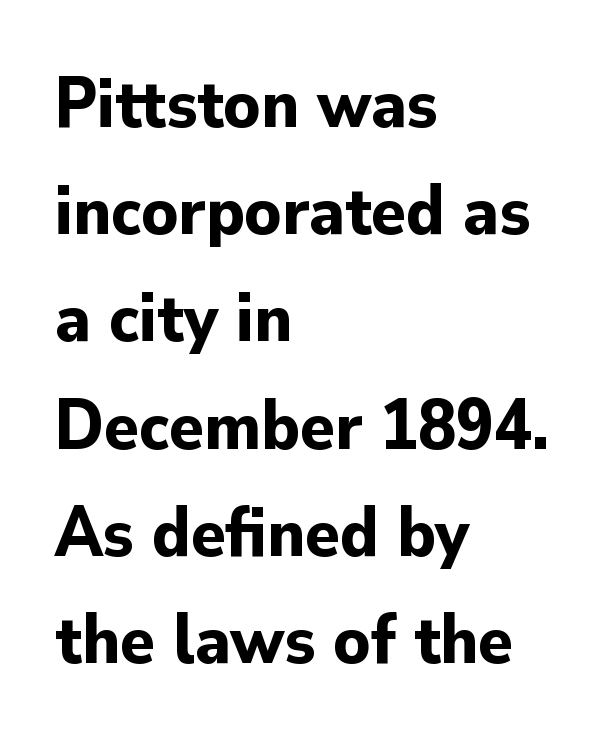
Q: Is the text bold? A: Yes.
Q: Is the text italic (slanted)? A: No, it is upright.
Q: Is the typeface a serif or a sans-serif typeface? A: Sans-serif.
Q: Is the text underlined? A: No.
Q: How is the paragraph aligned? A: Left-aligned.
Q: Is the spacing between letters normal or unusually wide? A: Normal.
Q: Is the spacing between lines tight, normal or loose? A: Normal.
Q: Width (condensed, normal, or wide)? A: Normal.
Q: Stroke contrast? A: Low.
Q: x-height? A: Small.
Q: Monospaced? A: No.
